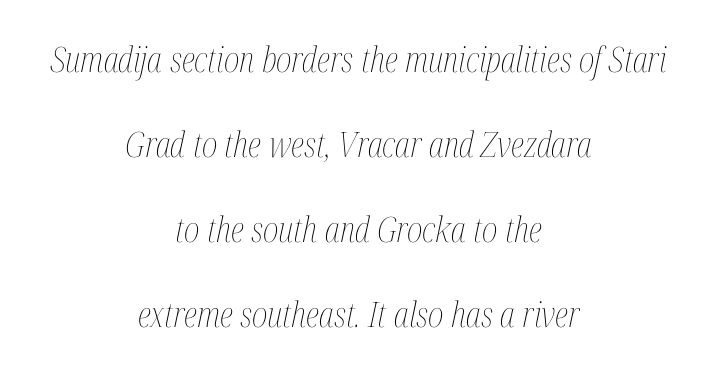
The image shows 35 px thin, condensed type, italic (leaning right); set centered, loose line spacing (2.43x), normal letter spacing, not underlined; medium stroke contrast and a medium x-height.
